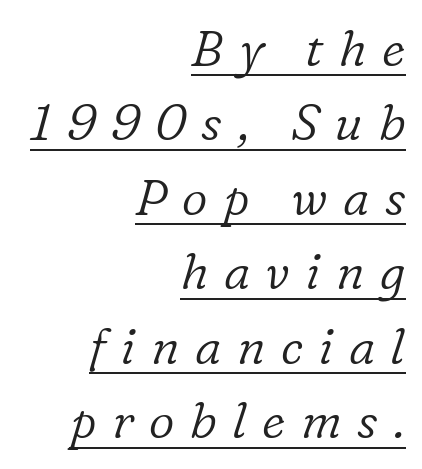
Q: Is the text bold? A: No.
Q: Is the text italic (slanted)? A: Yes, it leans right by about 16 degrees.
Q: Is the typeface a serif or a sans-serif typeface? A: Serif.
Q: Is the text underlined? A: Yes.
Q: How is the paragraph aligned? A: Right-aligned.
Q: Is the spacing between letters normal or unusually wide? A: Unusually wide.
Q: Is the spacing between lines tight, normal or loose? A: Normal.
Q: Width (condensed, normal, or wide)? A: Normal.
Q: Stroke contrast? A: Low.
Q: x-height? A: Medium.
Q: Monospaced? A: No.
